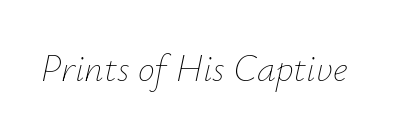
This rendering leaves character spacing at its baseline value. The space beneath each line is pristine and unruled. The face used here has a pronounced slope to its letters. A typesetter would call this proportional, since set widths differ per character. Unbolded letterforms with no extra heft.
